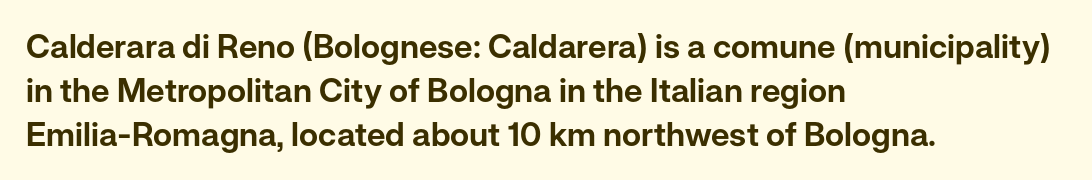
Q: Is the text italic (slanted)? A: No, it is upright.
Q: Is the typeface a serif or a sans-serif typeface? A: Sans-serif.
Q: Is the text underlined? A: No.
Q: How is the paragraph aligned? A: Left-aligned.
Q: Is the spacing between letters normal or unusually wide? A: Normal.
Q: Is the spacing between lines tight, normal or loose? A: Normal.
Q: Width (condensed, normal, or wide)? A: Normal.
Q: Stroke contrast? A: Low.
Q: x-height? A: Medium.
Q: Monospaced? A: No.
